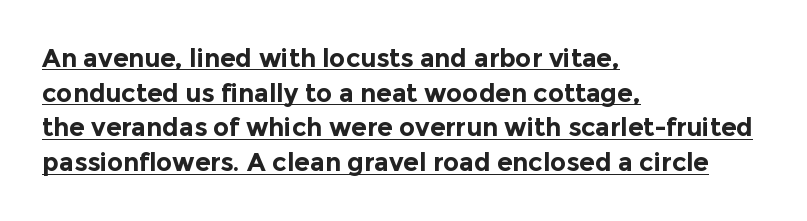
{"italic": "no", "bold": "yes", "underline": "yes", "align": "left", "line_spacing": "normal", "line_spacing_ratio": 1.39, "letter_spacing": "normal", "letter_spacing_em": 0.0, "glyph_px": 25}
